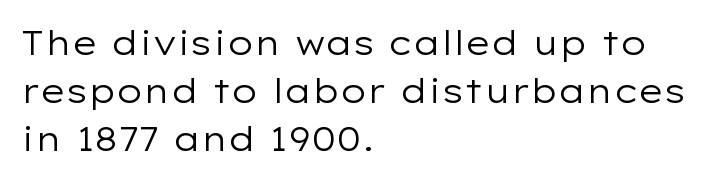
{"serif": "no", "italic": "no", "bold": "no", "weight": "regular", "width": "wide", "stroke_contrast": "low", "x_height": "medium", "monospaced": "no", "underline": "no", "align": "left", "line_spacing": "normal", "line_spacing_ratio": 1.41, "letter_spacing": "normal", "letter_spacing_em": 0.0, "glyph_px": 34}
